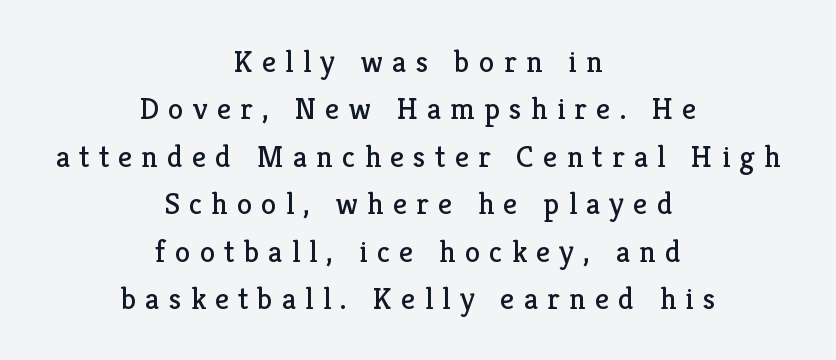
{"serif": "yes", "italic": "no", "bold": "no", "weight": "regular", "width": "normal", "stroke_contrast": "low", "x_height": "medium", "monospaced": "no", "underline": "no", "align": "center", "line_spacing": "normal", "line_spacing_ratio": 1.53, "letter_spacing": "wide", "letter_spacing_em": 0.3, "glyph_px": 31}
